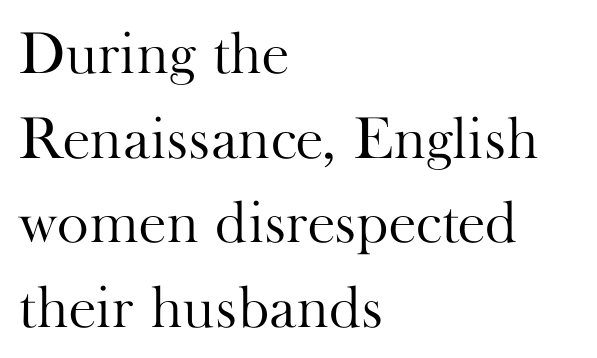
Q: Is the text bold? A: No.
Q: Is the text italic (slanted)? A: No, it is upright.
Q: Is the typeface a serif or a sans-serif typeface? A: Serif.
Q: Is the text underlined? A: No.
Q: How is the paragraph aligned? A: Left-aligned.
Q: Is the spacing between letters normal or unusually wide? A: Normal.
Q: Is the spacing between lines tight, normal or loose? A: Normal.
Q: Width (condensed, normal, or wide)? A: Normal.
Q: Stroke contrast? A: High.
Q: x-height? A: Small.
Q: Monospaced? A: No.
